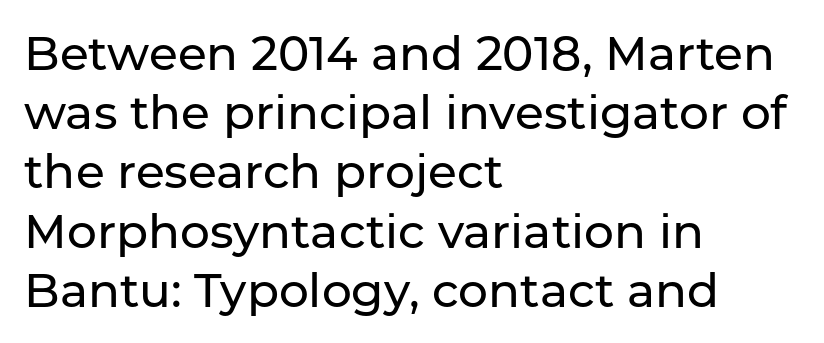
Q: Is the text italic (slanted)? A: No, it is upright.
Q: Is the typeface a serif or a sans-serif typeface? A: Sans-serif.
Q: Is the text underlined? A: No.
Q: How is the paragraph aligned? A: Left-aligned.
Q: Is the spacing between letters normal or unusually wide? A: Normal.
Q: Is the spacing between lines tight, normal or loose? A: Normal.
Q: Width (condensed, normal, or wide)? A: Normal.
Q: Stroke contrast? A: Low.
Q: x-height? A: Medium.
Q: Monospaced? A: No.
